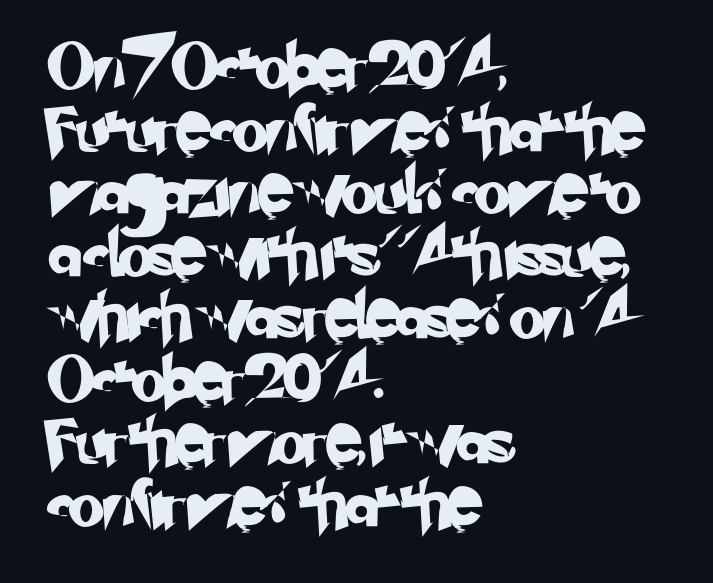
The letters advance in unequal steps, a hallmark of proportional type. This sample keeps an unexceptional amount of space between lines. The font family rendered here belongs to the sans-serif group. In terms of letterspacing, this is plain default setting.
